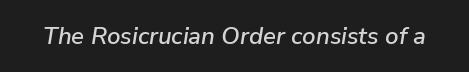
{"italic": "yes", "lean": "right", "slant_degrees": 9, "underline": "no", "letter_spacing": "normal", "letter_spacing_em": 0.0, "glyph_px": 24}
